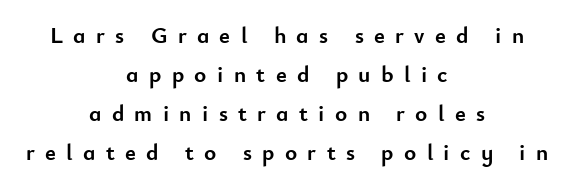
Inter-character spacing is expanded well beyond the font's built-in metrics. The rendering positions every line midway between the sides. The rendering uses a moderate line-height, typical for paragraphs. Is there any slant? The stems are plumb.
